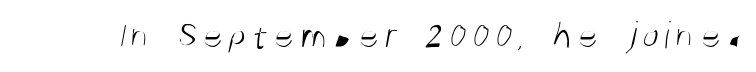
Q: Is the text bold? A: No.
Q: Is the typeface a serif or a sans-serif typeface? A: Sans-serif.
Q: Is the text underlined? A: No.
Q: Width (condensed, normal, or wide)? A: Condensed.
Q: Stroke contrast? A: Medium.
Q: x-height? A: Large.
Q: Monospaced? A: No.
